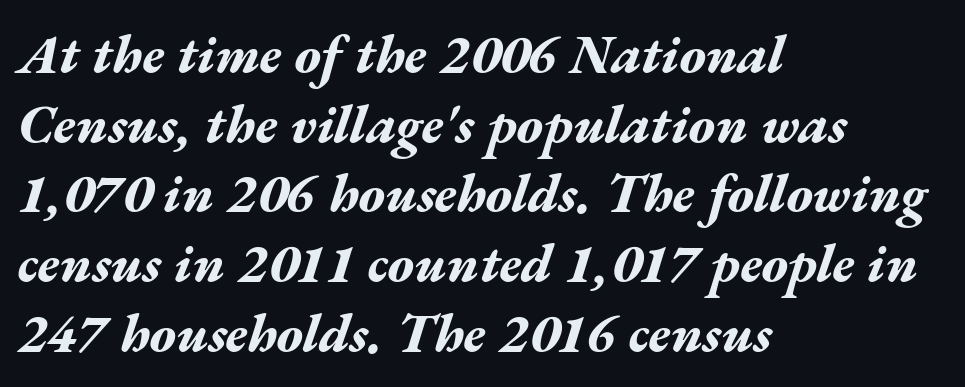
A classic flush-left, rag-right setting is used for this passage. Yep, that's italic — everything's leaning. The type is set solid horizontally, with unmodified tracking. Honestly, there is no underline to notice here at all.
